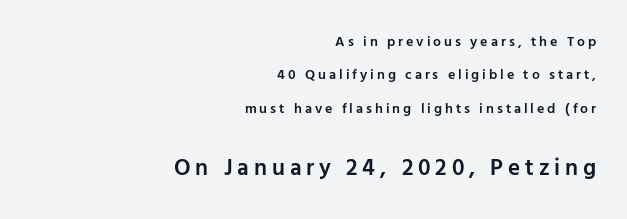
{"italic": "no", "bold": "semi", "underline": "no", "align": "right", "line_spacing": "loose", "line_spacing_ratio": 2.39, "letter_spacing": "wide", "letter_spacing_em": 0.21, "larger_block": "second", "size_ratio": 1.64, "glyph_px": 23}
